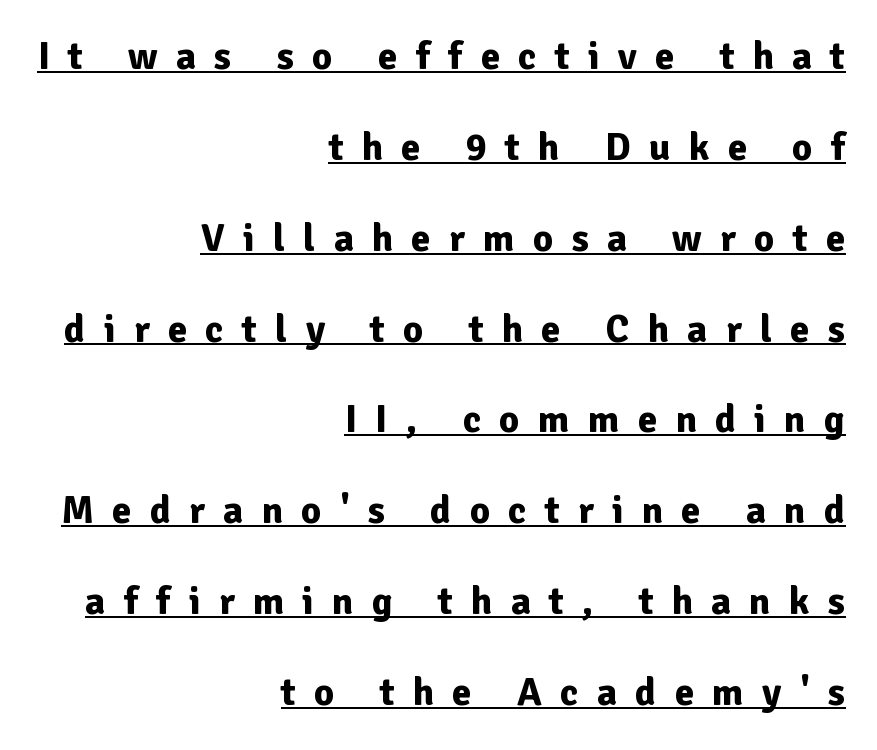
The image shows 39 px bold sans-serif type, upright; set right-aligned, loose line spacing (2.33x), unusually wide letter spacing (+0.47 em), underlined; low stroke contrast and a medium x-height.
